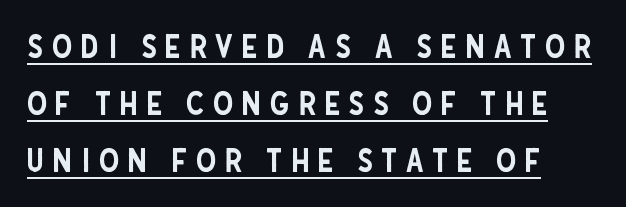
Q: Is the text italic (slanted)? A: No, it is upright.
Q: Is the typeface a serif or a sans-serif typeface? A: Sans-serif.
Q: Is the text underlined? A: Yes.
Q: How is the paragraph aligned? A: Left-aligned.
Q: Is the spacing between letters normal or unusually wide? A: Unusually wide.
Q: Width (condensed, normal, or wide)? A: Condensed.
Q: Stroke contrast? A: Low.
Q: x-height? A: Large.
Q: Monospaced? A: No.
